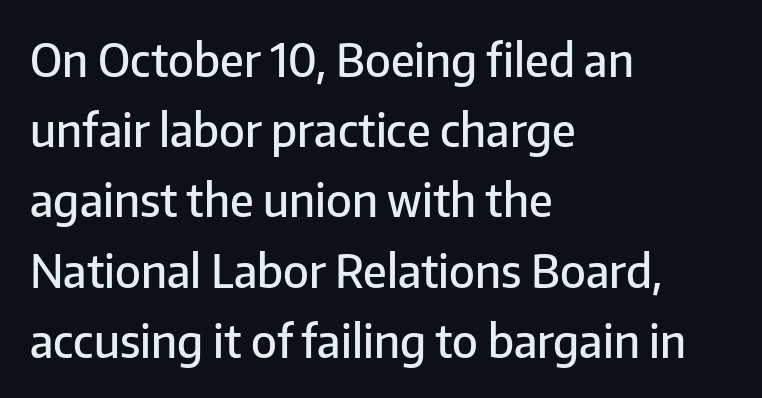
The rendering shows plain stroke endings on the letterforms — a sans-serif design. You could not count columns in this text — the font is proportionally spaced. Compared with a centered layout, this one pins lines to the left instead. Descender tails drop into unmarked territory.
